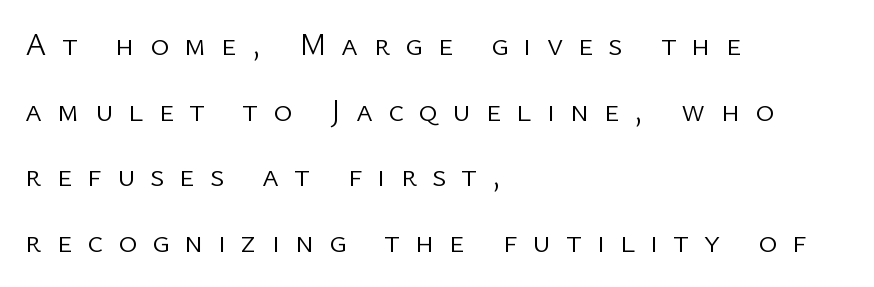
The image shows 32 px light sans-serif type, upright; set left-aligned, loose line spacing (2.05x), unusually wide letter spacing (+0.47 em), not underlined; low stroke contrast and a medium x-height.
